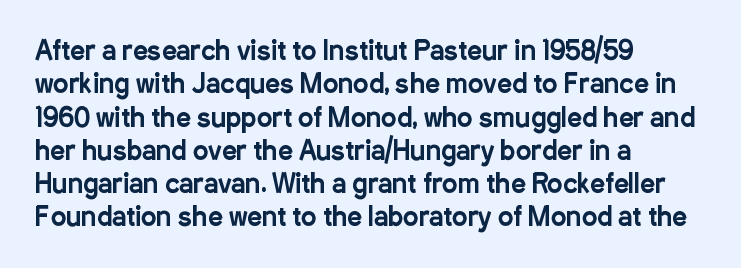
The image shows 26 px text type, upright; set left-aligned, normal line spacing (1.28x), normal letter spacing, not underlined.
